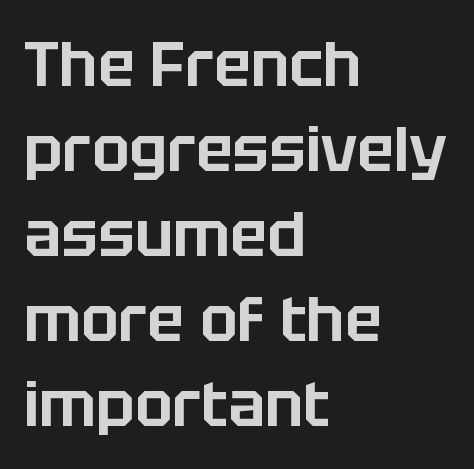
Q: Is the text italic (slanted)? A: No, it is upright.
Q: Is the typeface a serif or a sans-serif typeface? A: Sans-serif.
Q: Is the text underlined? A: No.
Q: How is the paragraph aligned? A: Left-aligned.
Q: Is the spacing between letters normal or unusually wide? A: Normal.
Q: Is the spacing between lines tight, normal or loose? A: Normal.
Q: Width (condensed, normal, or wide)? A: Normal.
Q: Stroke contrast? A: Low.
Q: x-height? A: Large.
Q: Monospaced? A: No.
